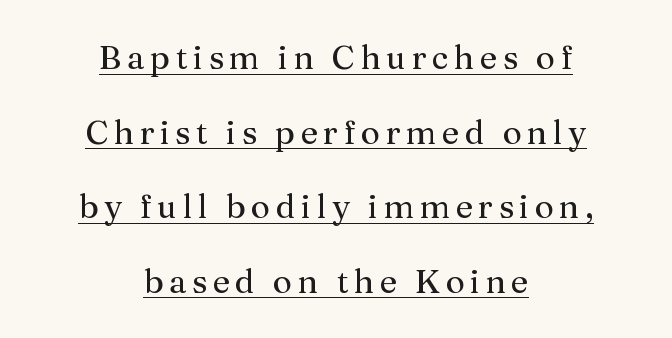
The image shows 33 px regular-weight serif type, upright; set centered, loose line spacing (2.26x), underlined; medium stroke contrast and a medium x-height.
